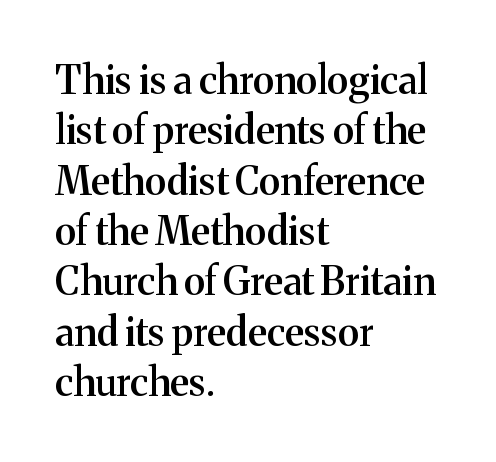
The image shows 39 px semibold serif type, upright; set left-aligned, normal line spacing (1.29x), normal letter spacing, not underlined; medium stroke contrast and a medium x-height.
